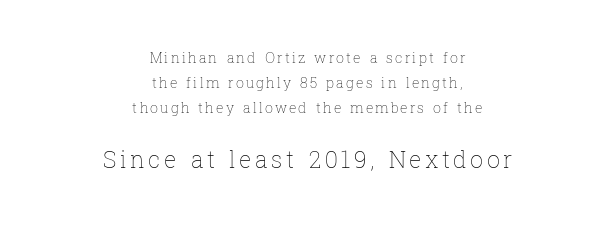
{"italic": "no", "bold": "no", "underline": "no", "align": "center", "line_spacing_ratio": 1.8, "larger_block": "second", "size_ratio": 1.64, "glyph_px": 23}
